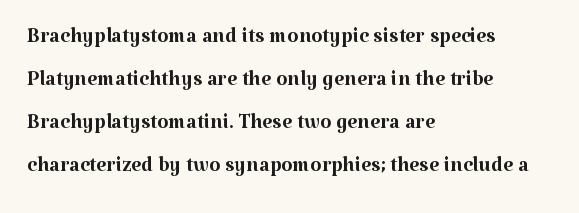
Tracking here is standard; glyphs follow each other at the usual distance. Italic: no, the glyphs are upright roman. Vertically, the passage feels balanced, rows spaced as you'd expect. The passage shown is not underscored anywhere. Unlike a clean sans, this face finishes its strokes with serifs. Proportional: the letters do not fall into vertical columns.
